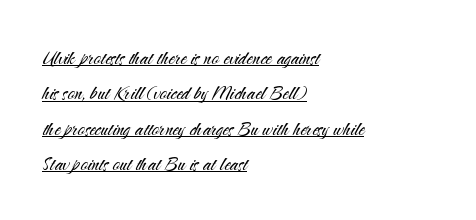
The image shows 24 px text type; set left-aligned, normal line spacing (1.47x), normal letter spacing, underlined.
